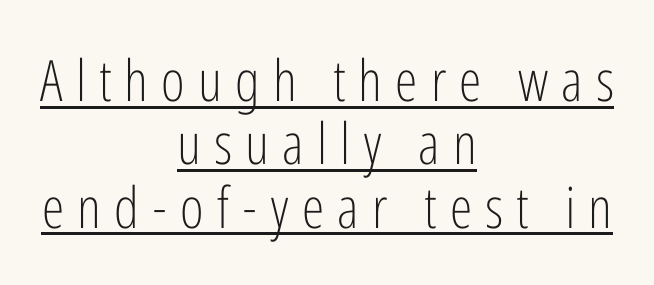
The image shows 57 px light, condensed sans-serif type, upright; set centered, tight line spacing (1.11x), unusually wide letter spacing (+0.23 em), underlined; low stroke contrast and a medium x-height.
